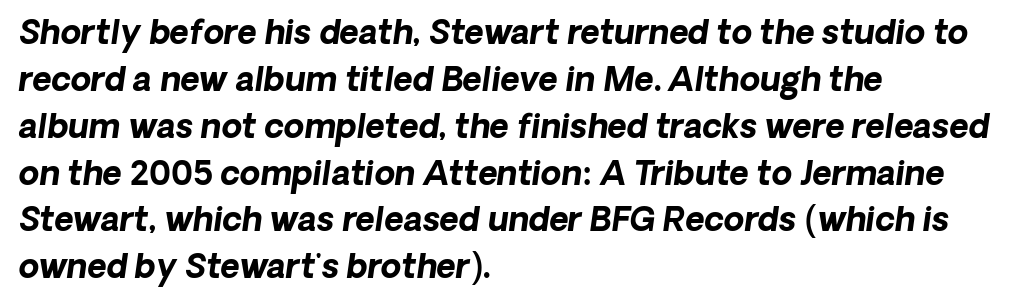
The image shows 33 px bold type, italic (leaning right); set left-aligned, normal line spacing (1.42x), normal letter spacing, not underlined; low stroke contrast and a medium x-height.
